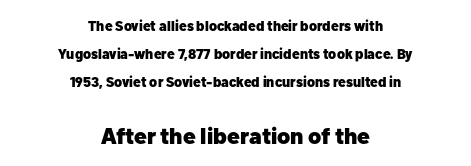
The image shows 23 px bold type, upright; set centered, loose line spacing (2.01x), normal letter spacing, not underlined; the second (bottom) block is 1.64x larger.
